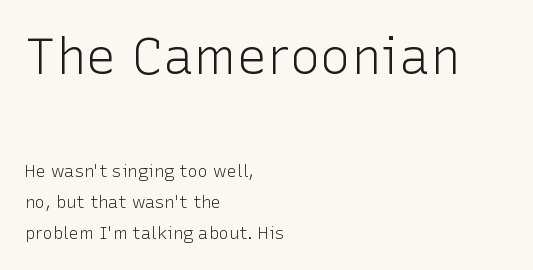
Q: Is the text bold? A: No.
Q: Is the text italic (slanted)? A: No, it is upright.
Q: Is the typeface a serif or a sans-serif typeface? A: Sans-serif.
Q: Is the text underlined? A: No.
Q: How is the paragraph aligned? A: Left-aligned.
Q: Is the spacing between letters normal or unusually wide? A: Normal.
Q: Which block of text is set in a larger size, the first (top) or the second (bottom)? A: The first (top) one.
Q: Width (condensed, normal, or wide)? A: Normal.
Q: Stroke contrast? A: Low.
Q: x-height? A: Medium.
Q: Monospaced? A: No.
